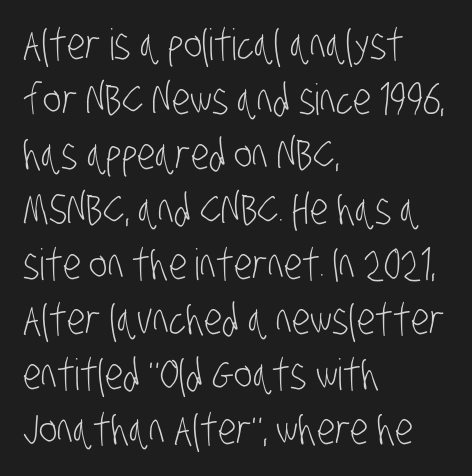
{"serif": "no", "bold": "no", "weight": "light", "width": "condensed", "stroke_contrast": "low", "x_height": "large", "monospaced": "no", "underline": "no", "align": "left", "line_spacing": "normal", "line_spacing_ratio": 1.28, "letter_spacing": "normal", "letter_spacing_em": 0.0, "glyph_px": 43}
